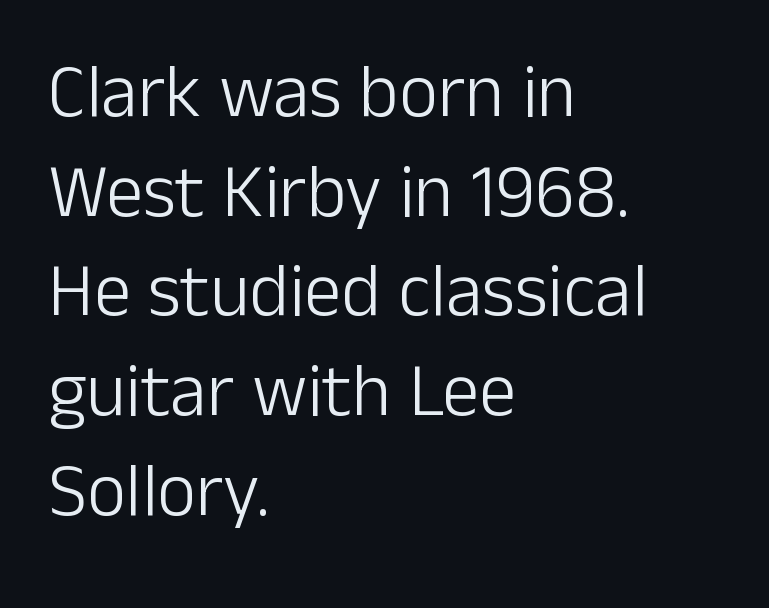
The image shows 75 px light sans-serif type, upright; set left-aligned, normal line spacing (1.33x), normal letter spacing, not underlined; low stroke contrast and a medium x-height.
